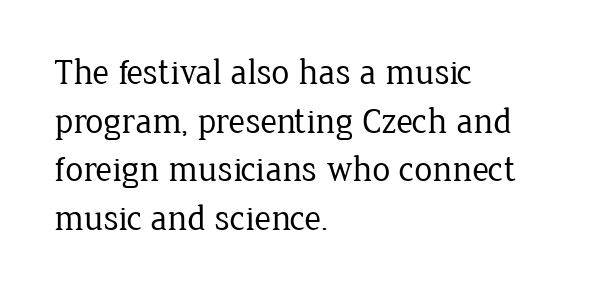
The image shows 36 px regular-weight serif type, upright; set left-aligned, normal line spacing (1.35x), normal letter spacing, not underlined; low stroke contrast and a medium x-height.
